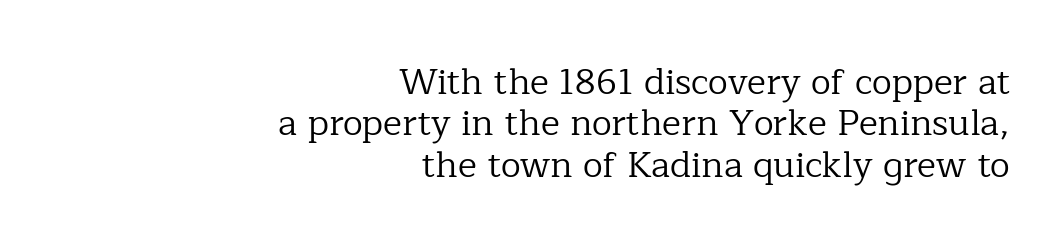
Q: Is the text bold? A: No.
Q: Is the text italic (slanted)? A: No, it is upright.
Q: Is the typeface a serif or a sans-serif typeface? A: Serif.
Q: Is the text underlined? A: No.
Q: How is the paragraph aligned? A: Right-aligned.
Q: Is the spacing between letters normal or unusually wide? A: Normal.
Q: Is the spacing between lines tight, normal or loose? A: Tight.
Q: Width (condensed, normal, or wide)? A: Normal.
Q: Stroke contrast? A: Low.
Q: x-height? A: Medium.
Q: Monospaced? A: No.
